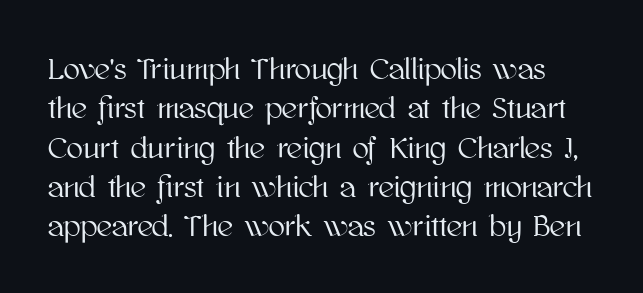
Q: Is the text italic (slanted)? A: No, it is upright.
Q: Is the text underlined? A: No.
Q: Is the spacing between letters normal or unusually wide? A: Normal.
Q: Is the spacing between lines tight, normal or loose? A: Normal.
Q: Width (condensed, normal, or wide)? A: Normal.
Q: Stroke contrast? A: High.
Q: x-height? A: Medium.
Q: Monospaced? A: No.
